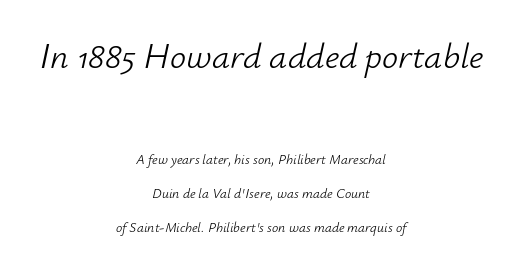
{"italic": "yes", "lean": "right", "slant_degrees": 12, "bold": "no", "weight": "light", "width": "normal", "stroke_contrast": "low", "x_height": "small", "monospaced": "no", "underline": "no", "align": "center", "line_spacing": "loose", "line_spacing_ratio": 2.42, "letter_spacing": "normal", "letter_spacing_em": 0.0, "larger_block": "first", "size_ratio": 2.57, "glyph_px": 36}
